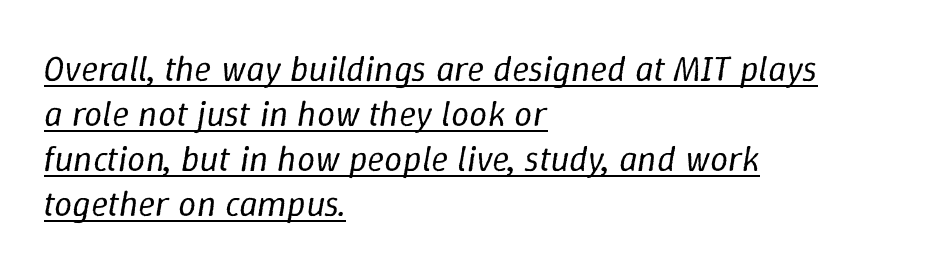
The image shows 36 px regular-weight type, italic (leaning right); set left-aligned, normal line spacing (1.25x), normal letter spacing, underlined; low stroke contrast and a medium x-height.
